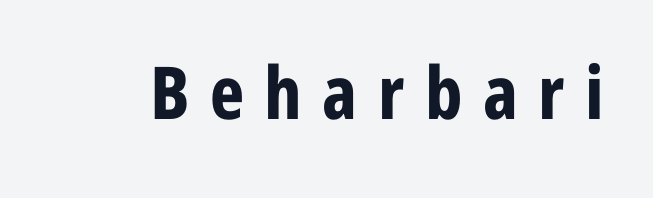
Q: Is the text bold? A: Yes.
Q: Is the text italic (slanted)? A: No, it is upright.
Q: Is the typeface a serif or a sans-serif typeface? A: Sans-serif.
Q: Is the text underlined? A: No.
Q: Is the spacing between letters normal or unusually wide? A: Unusually wide.
Q: Width (condensed, normal, or wide)? A: Condensed.
Q: Stroke contrast? A: Low.
Q: x-height? A: Medium.
Q: Monospaced? A: No.
